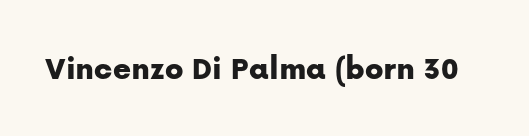
Q: Is the text italic (slanted)? A: No, it is upright.
Q: Is the typeface a serif or a sans-serif typeface? A: Sans-serif.
Q: Is the text underlined? A: No.
Q: Is the spacing between letters normal or unusually wide? A: Normal.
Q: Width (condensed, normal, or wide)? A: Normal.
Q: Stroke contrast? A: Low.
Q: x-height? A: Medium.
Q: Monospaced? A: No.
